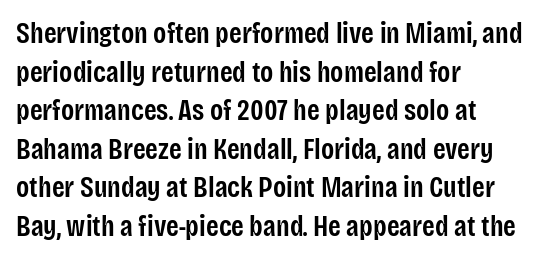
The image shows 29 px semibold, condensed sans-serif type, upright; set left-aligned, normal line spacing (1.33x), normal letter spacing, not underlined; low stroke contrast and a large x-height.
